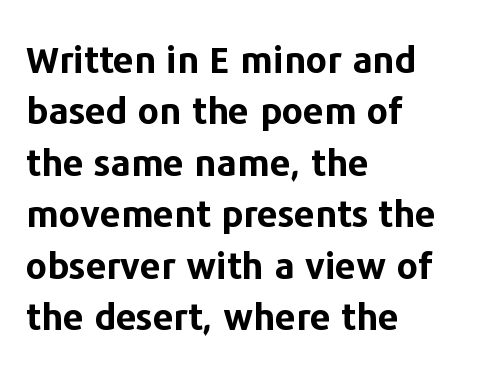
{"serif": "no", "italic": "no", "bold": "yes", "weight": "bold", "width": "normal", "stroke_contrast": "low", "x_height": "medium", "monospaced": "no", "underline": "no", "align": "left", "line_spacing": "normal", "line_spacing_ratio": 1.39, "letter_spacing": "normal", "letter_spacing_em": 0.0, "glyph_px": 37}
